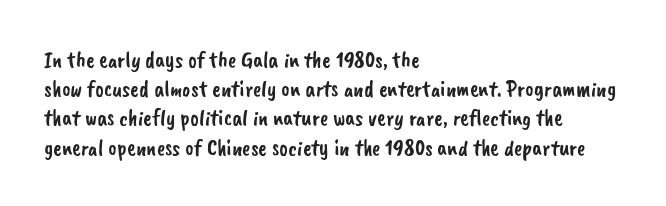
Q: Is the text underlined? A: No.
Q: How is the paragraph aligned? A: Left-aligned.
Q: Is the spacing between letters normal or unusually wide? A: Normal.
Q: Is the spacing between lines tight, normal or loose? A: Normal.
